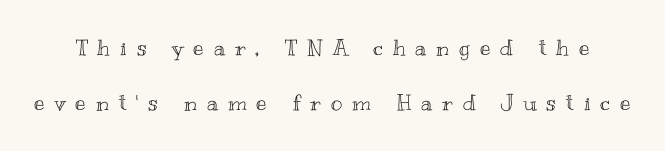
Q: Is the text italic (slanted)? A: No, it is upright.
Q: Is the text underlined? A: No.
Q: Is the spacing between letters normal or unusually wide? A: Unusually wide.
Q: Is the spacing between lines tight, normal or loose? A: Loose.
